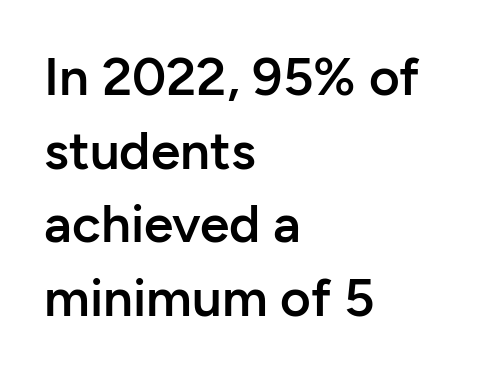
The image shows 53 px semibold sans-serif type, upright; set left-aligned, normal line spacing (1.39x), normal letter spacing, not underlined; low stroke contrast and a medium x-height.
